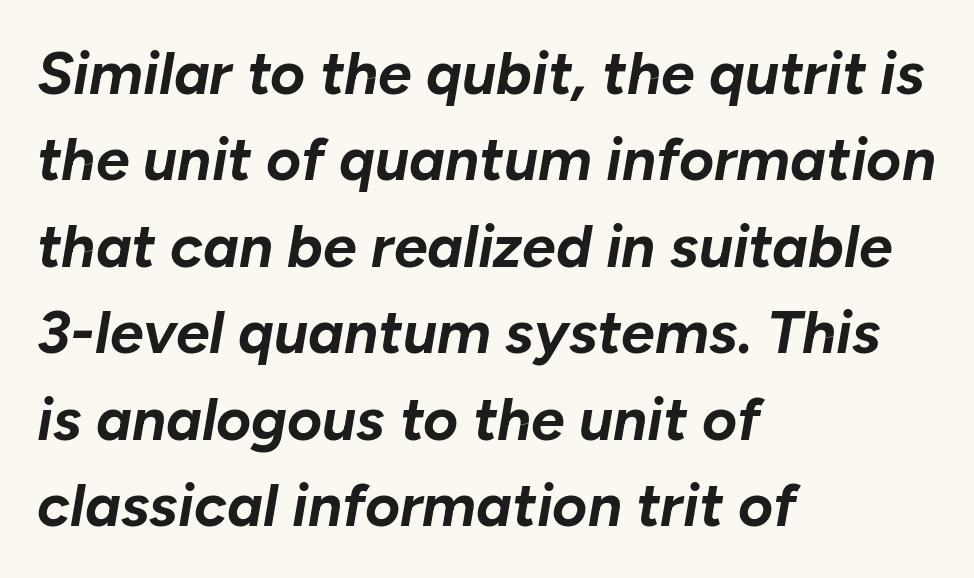
Horizontal bands of white between lines are of average thickness. The typography opts for an oblique posture over an upright one. Visually the block forms a straight wall on the left and a jagged coastline on the right. Proportional: the letters do not fall into vertical columns.
